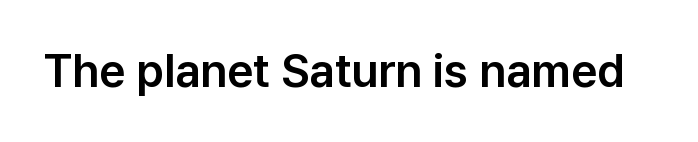
The image shows 46 px sans-serif type, upright; set normal letter spacing, not underlined; low stroke contrast and a medium x-height.
